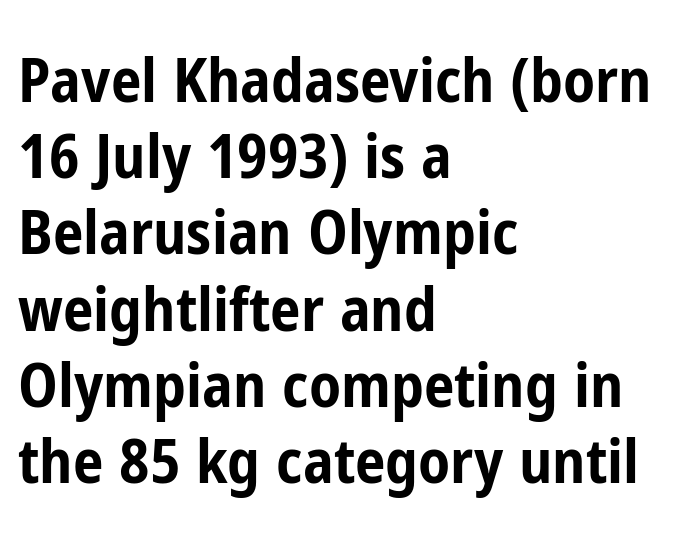
{"serif": "no", "italic": "no", "bold": "yes", "weight": "bold", "width": "condensed", "stroke_contrast": "low", "x_height": "medium", "monospaced": "no", "underline": "no", "align": "left", "line_spacing": "normal", "line_spacing_ratio": 1.25, "letter_spacing": "normal", "letter_spacing_em": 0.0, "glyph_px": 61}
